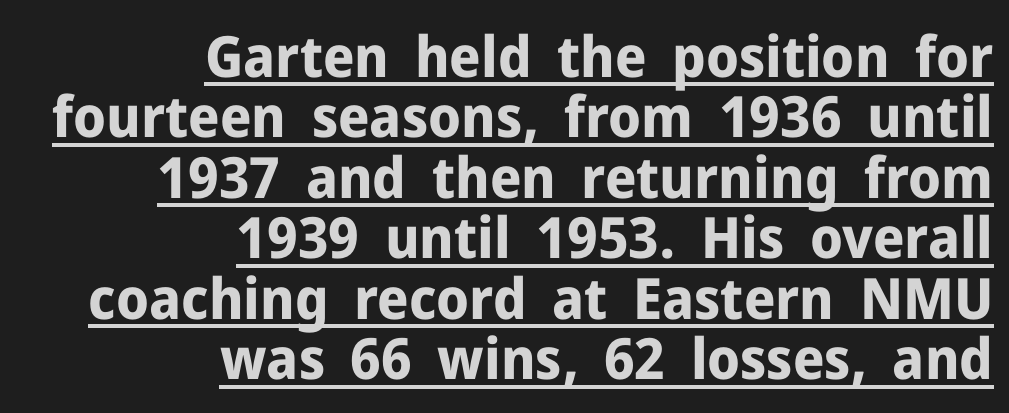
The face used here is proportionally spaced, like ordinary book or web type. Here the glyphs are tracked normally, forming tight word shapes. These lines are set flush right with a ragged left edge. In terms of letterform style, serifs are entirely absent. Glance below the letters and you will spot a drawn line.
